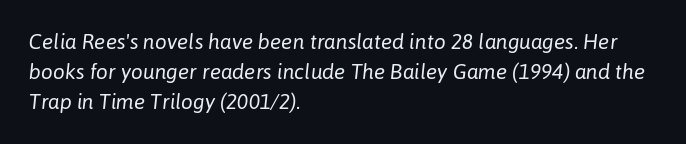
The baseline area is clear. Quick note: interline space is typical. Default kerning and tracking; the words read as compact shapes. The typesetter chose a ragged-right arrangement here. The lettering tilts uniformly, giving the passage an italic look. The characters are drawn with everyday or finer stroke widths.
